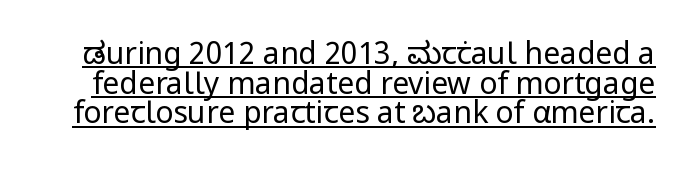
The image shows 30 px regular-weight sans-serif type, upright; set tight line spacing (0.99x), normal letter spacing, underlined; low stroke contrast and a medium x-height.
